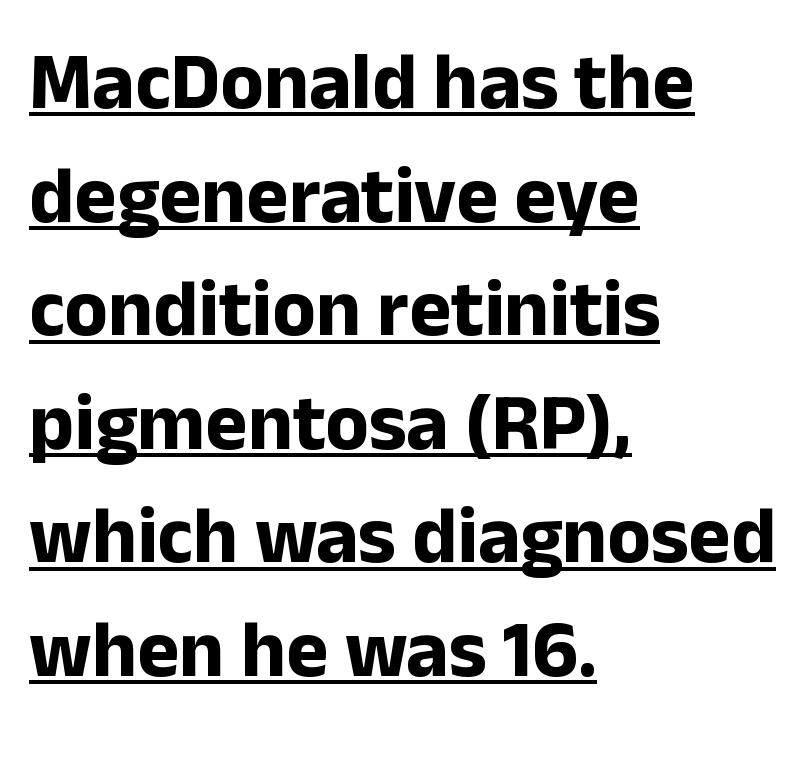
The image shows 80 px bold sans-serif type, upright; set left-aligned, normal line spacing (1.42x), normal letter spacing, underlined; low stroke contrast and a medium x-height.
